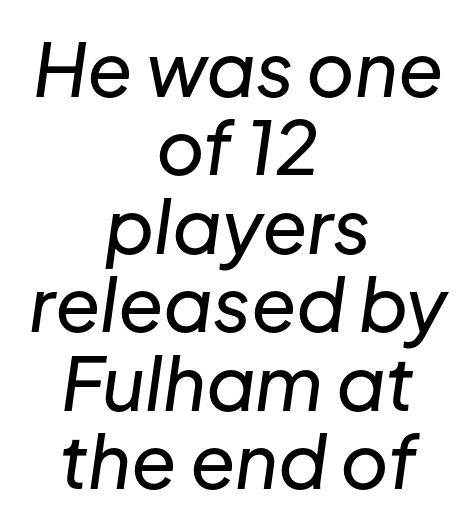
{"italic": "yes", "lean": "right", "slant_degrees": 8, "width": "normal", "stroke_contrast": "low", "x_height": "medium", "monospaced": "no", "underline": "no", "align": "center", "line_spacing": "tight", "line_spacing_ratio": 1.06, "letter_spacing": "normal", "letter_spacing_em": 0.0, "glyph_px": 74}
